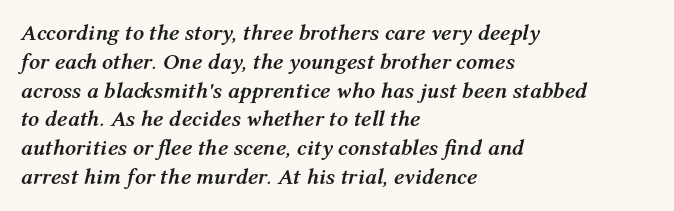
Q: Is the text bold? A: Yes.
Q: Is the text italic (slanted)? A: Yes, it leans right by about 12 degrees.
Q: Is the text underlined? A: No.
Q: How is the paragraph aligned? A: Left-aligned.
Q: Is the spacing between letters normal or unusually wide? A: Normal.
Q: Is the spacing between lines tight, normal or loose? A: Normal.
